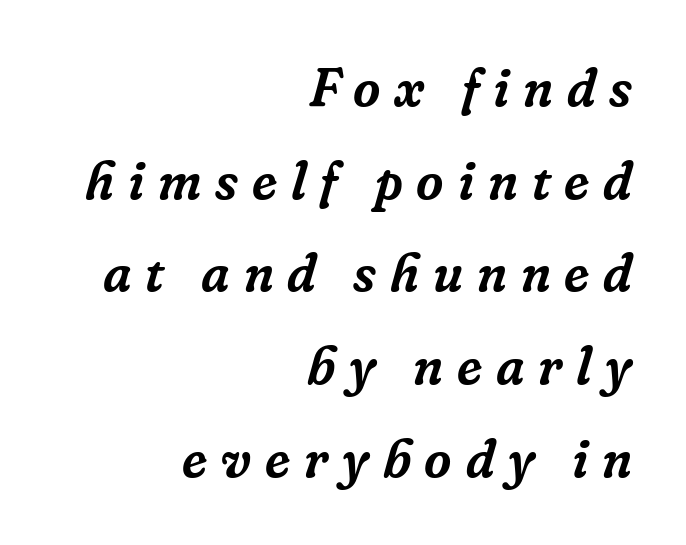
Q: Is the text italic (slanted)? A: Yes, it leans right by about 16 degrees.
Q: Is the typeface a serif or a sans-serif typeface? A: Serif.
Q: Is the text underlined? A: No.
Q: How is the paragraph aligned? A: Right-aligned.
Q: Is the spacing between letters normal or unusually wide? A: Unusually wide.
Q: Width (condensed, normal, or wide)? A: Normal.
Q: Stroke contrast? A: Low.
Q: x-height? A: Medium.
Q: Monospaced? A: No.
